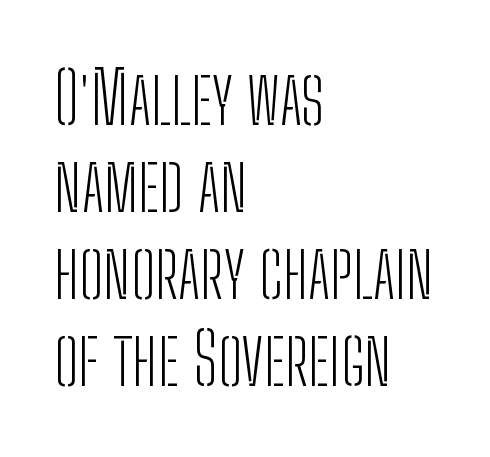
{"serif": "no", "italic": "no", "bold": "no", "weight": "light", "width": "condensed", "stroke_contrast": "low", "x_height": "medium", "monospaced": "no", "underline": "no", "align": "left", "line_spacing_ratio": 1.21, "letter_spacing": "normal", "letter_spacing_em": 0.0, "glyph_px": 72}
